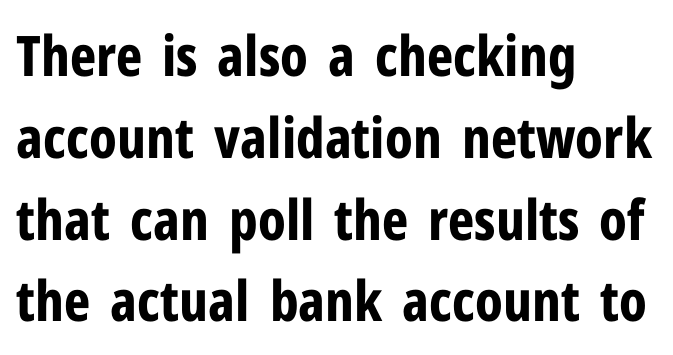
The letters are bold, with thick, heavy strokes. Caption: standard tracking, unaltered. The lines are quadded left. Beneath every word, the page is bare.
